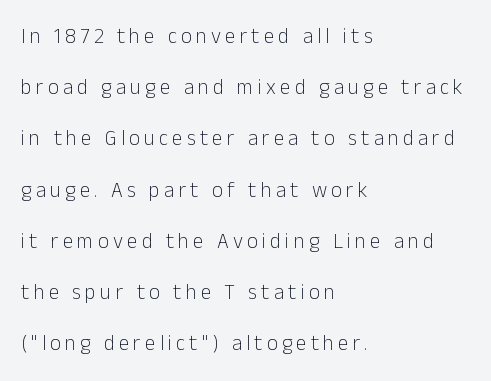
The glyphs are unaccompanied by any horizontal stroke below them. Nope, not italic — everything's standing straight. Weight: in the light-to-regular range. The passage shown has open, widely tracked lettering throughout.
